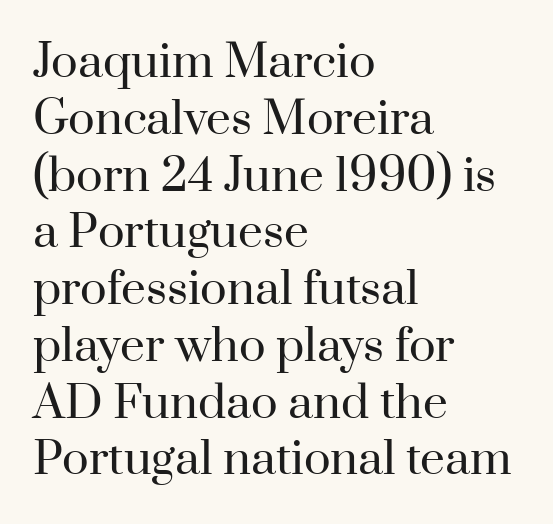
{"serif": "yes", "italic": "no", "bold": "no", "weight": "regular", "width": "normal", "stroke_contrast": "high", "x_height": "small", "monospaced": "no", "underline": "no", "align": "left", "line_spacing": "normal", "line_spacing_ratio": 1.29, "letter_spacing": "normal", "letter_spacing_em": 0.0, "glyph_px": 44}
